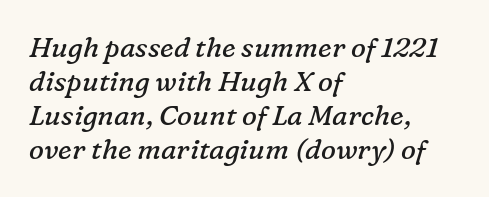
Character widths vary here, with narrow letters taking less room than wide ones. Plain, unruled lines of type. Every character sits at an angle, as italics do. Letterform terminals end in serifs throughout the passage.
